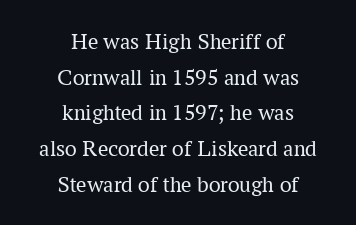
Q: Is the text bold? A: No.
Q: Is the text italic (slanted)? A: No, it is upright.
Q: Is the text underlined? A: No.
Q: How is the paragraph aligned? A: Centered.
Q: Is the spacing between letters normal or unusually wide? A: Normal.
Q: Is the spacing between lines tight, normal or loose? A: Normal.
